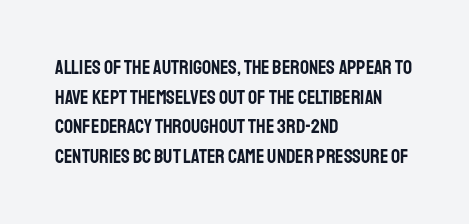
The words here are not underlined. Compared with typical paragraphs, the rows here are spaced about the same. Leftover space on each line is placed entirely after the last word. Students, note that the glyphs here touch the page at normal intervals. Italic: no, the glyphs are upright roman.
